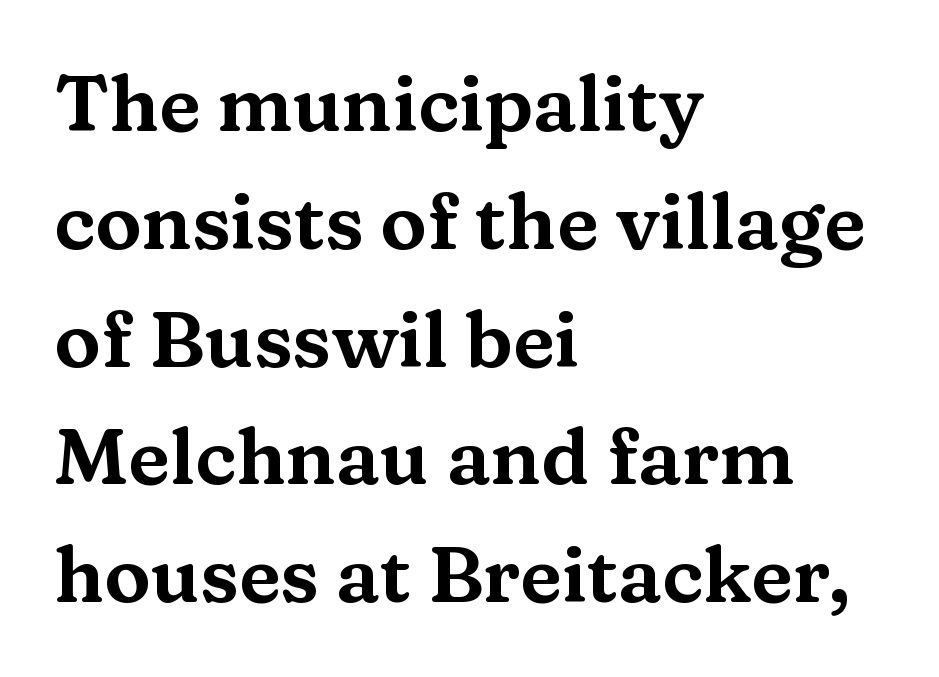
{"serif": "yes", "italic": "no", "width": "wide", "stroke_contrast": "medium", "x_height": "medium", "monospaced": "no", "underline": "no", "align": "left", "line_spacing": "normal", "line_spacing_ratio": 1.51, "letter_spacing": "normal", "letter_spacing_em": 0.0, "glyph_px": 78}
